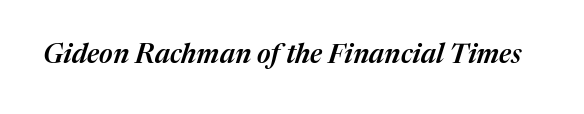
{"italic": "yes", "lean": "right", "slant_degrees": 17, "bold": "semi", "underline": "no", "letter_spacing": "normal", "letter_spacing_em": 0.0, "glyph_px": 27}
